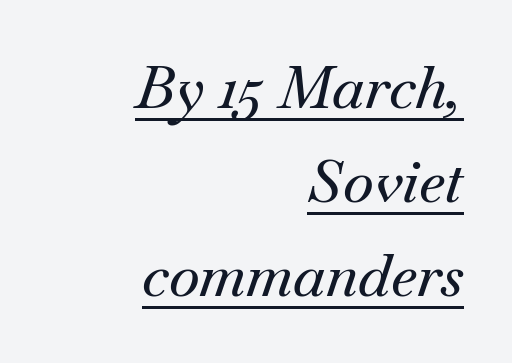
The image shows 59 px serif type, italic (leaning right); set right-aligned, normal line spacing (1.59x), normal letter spacing, underlined; medium stroke contrast and a small x-height.
